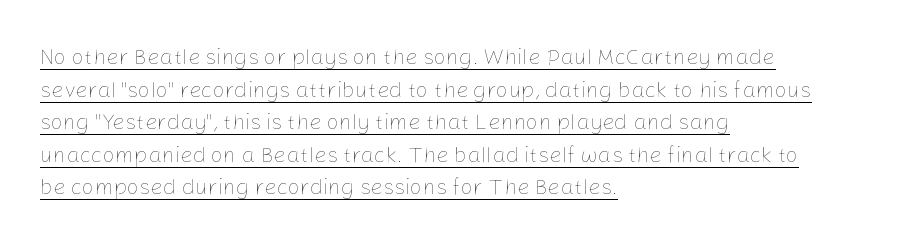
The image shows 22 px text type, upright; set left-aligned, normal line spacing (1.48x), normal letter spacing, underlined.
